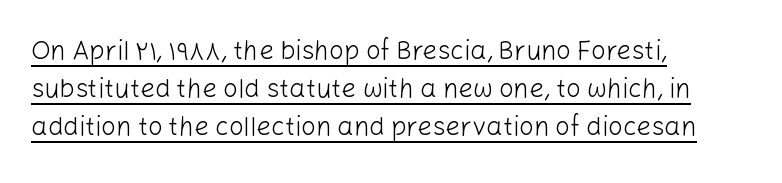
The lettering is marked with a stroke running underneath it. Designer's note — italics off, roman on. Look at the tracking — it's just the regular setting, nothing added. Is this a heavy cut? Hardly; it is regular or lighter.
